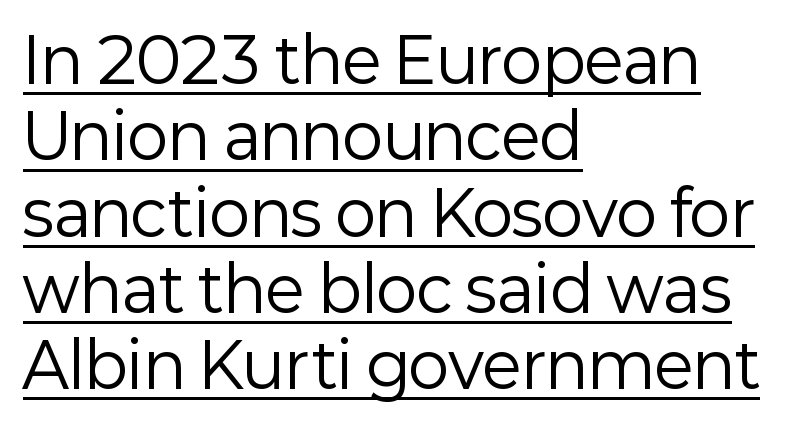
No heavy texture on the line: the type isn't bold. Glance below the letters and you will spot a drawn line. Does the type have serifs? No, each stem ends abruptly. Looks like regular typesetting: each glyph gets only the width it needs.
